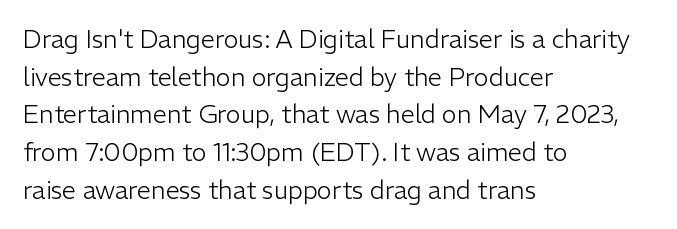
The image shows 25 px text type, upright; set left-aligned, normal line spacing (1.51x), normal letter spacing, not underlined.
